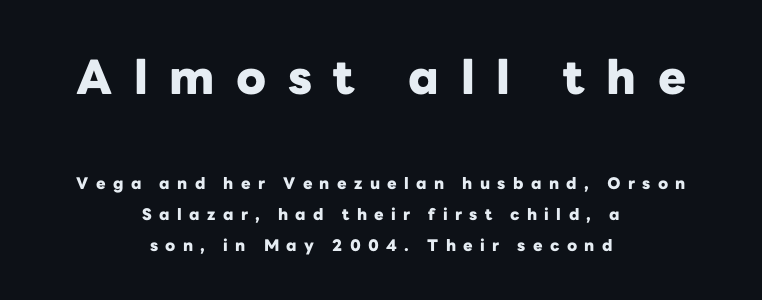
The image shows 47 px heavy sans-serif type, upright; set centered, loose line spacing (1.96x), unusually wide letter spacing (+0.46 em), not underlined; the first (top) block is 2.94x larger; low stroke contrast and a medium x-height.
